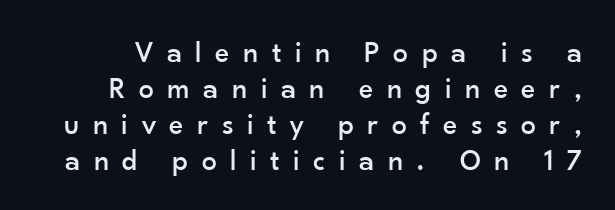
Q: Is the text italic (slanted)? A: No, it is upright.
Q: Is the typeface a serif or a sans-serif typeface? A: Sans-serif.
Q: Is the text underlined? A: No.
Q: Is the spacing between letters normal or unusually wide? A: Unusually wide.
Q: Width (condensed, normal, or wide)? A: Normal.
Q: Stroke contrast? A: Low.
Q: x-height? A: Small.
Q: Monospaced? A: No.
